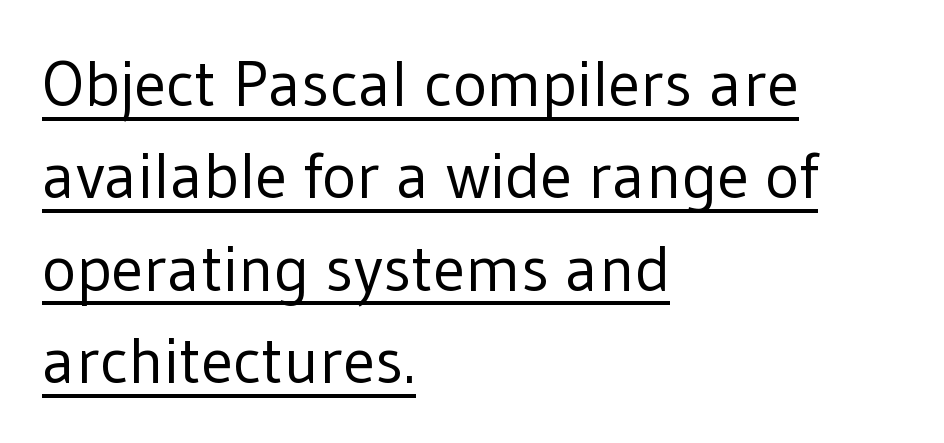
The image shows 65 px regular-weight sans-serif type, upright; set left-aligned, normal line spacing (1.42x), normal letter spacing, underlined; low stroke contrast and a medium x-height.
